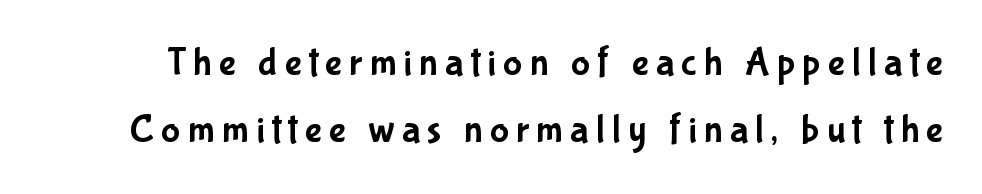
The image shows 40 px condensed sans-serif type, upright; set normal line spacing (1.68x), not underlined; low stroke contrast and a medium x-height.
